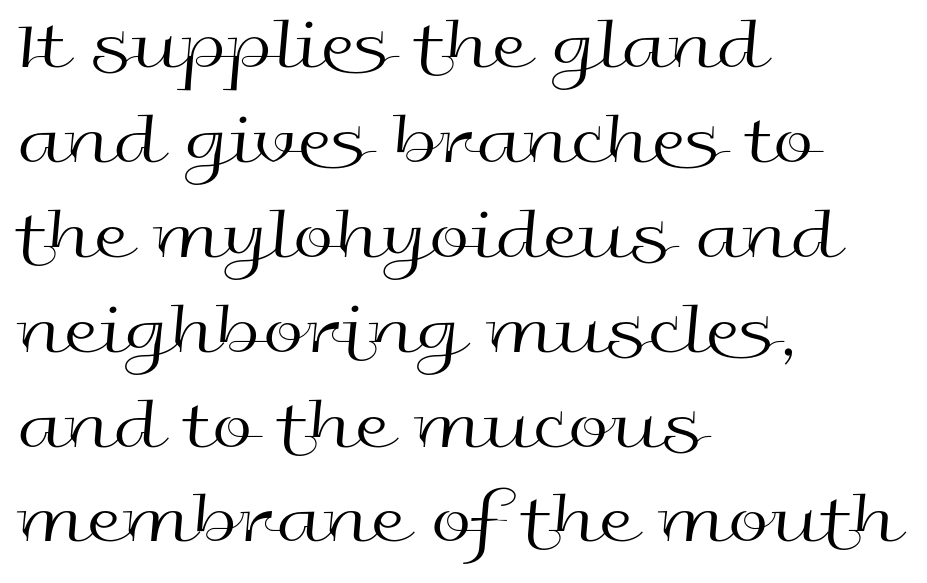
The image shows 73 px regular-weight, wide sans-serif type, upright; set left-aligned, normal line spacing (1.3x), normal letter spacing, not underlined; a medium x-height.
